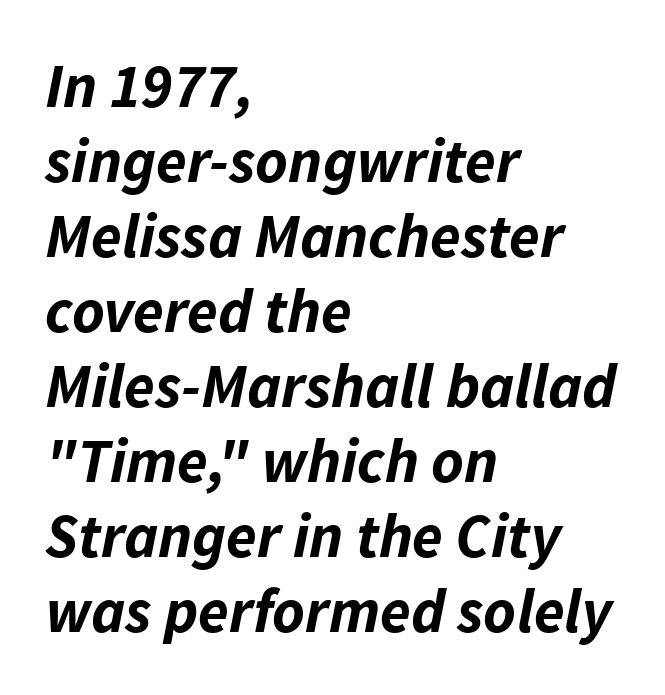
Decoration check: the copy has no underline. Spacing verdict: proportional, widths tailored to each character. Heft: maximum for text — a bold. Slant detected: the letters are inclined.
